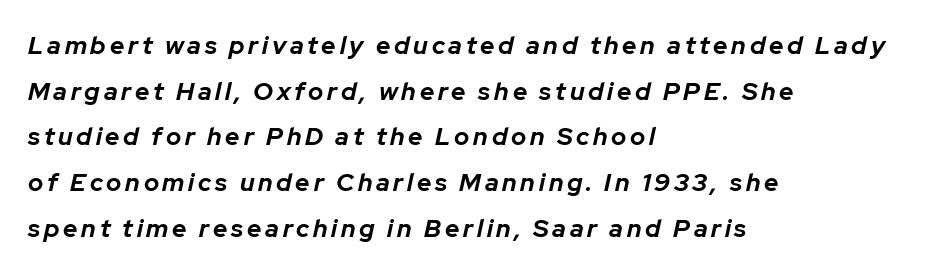
The lines are quadded left. Designer's note — italics engaged. Emphasis by weight is at full strength: bold. Clear beneath every line of the passage.
